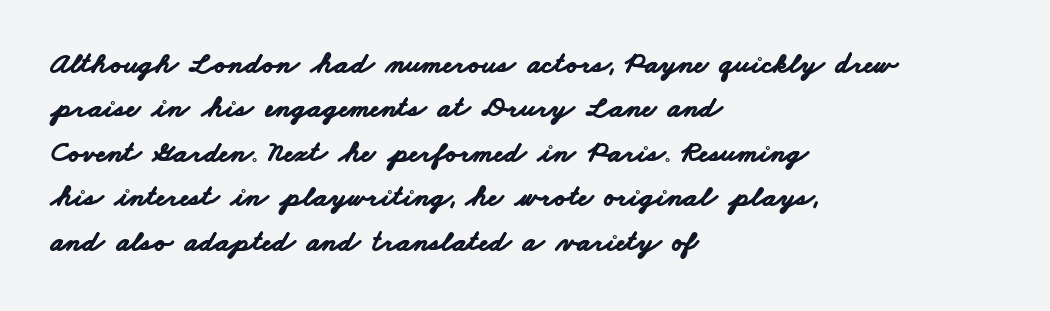
The image shows 30 px bold, wide sans-serif type; set left-aligned, normal line spacing (1.48x), normal letter spacing, not underlined; low stroke contrast and a small x-height.
